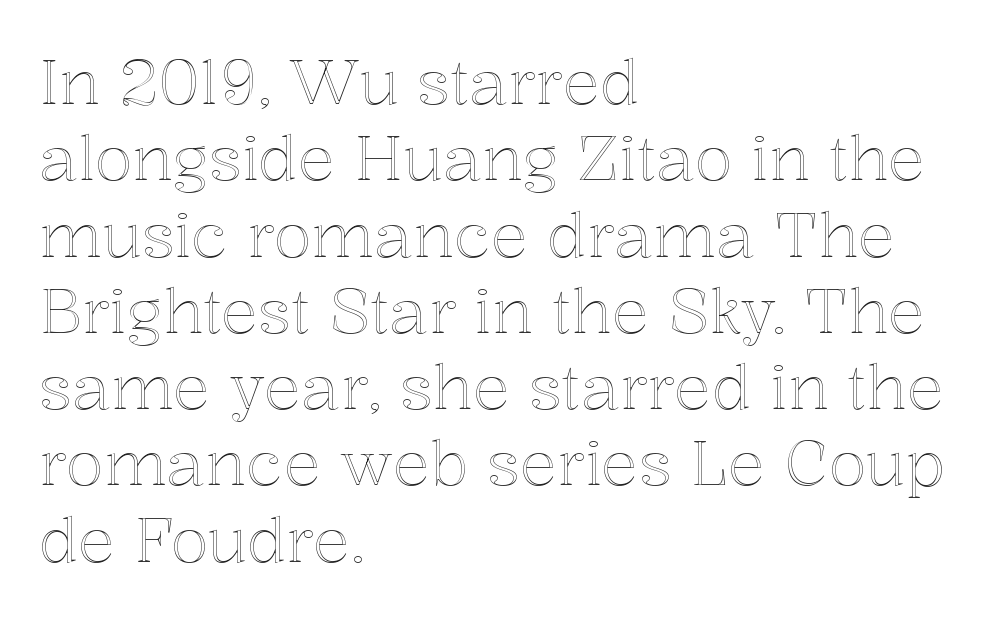
Is the letter spacing exaggerated? No — it looks like the ordinary default. Italic: no, the glyphs are upright roman. The passage shown is typed in a proportional face where columns would drift. Line starts are locked; line ends wander.
